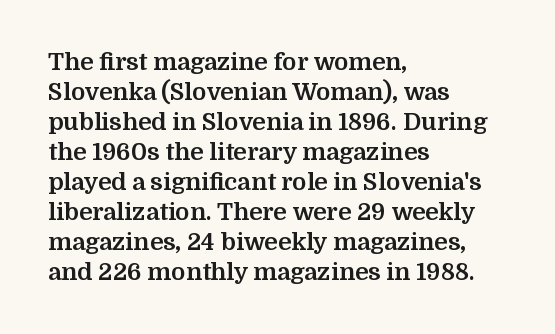
Q: Is the text bold? A: Yes.
Q: Is the text italic (slanted)? A: No, it is upright.
Q: Is the text underlined? A: No.
Q: How is the paragraph aligned? A: Left-aligned.
Q: Is the spacing between letters normal or unusually wide? A: Normal.
Q: Is the spacing between lines tight, normal or loose? A: Normal.
